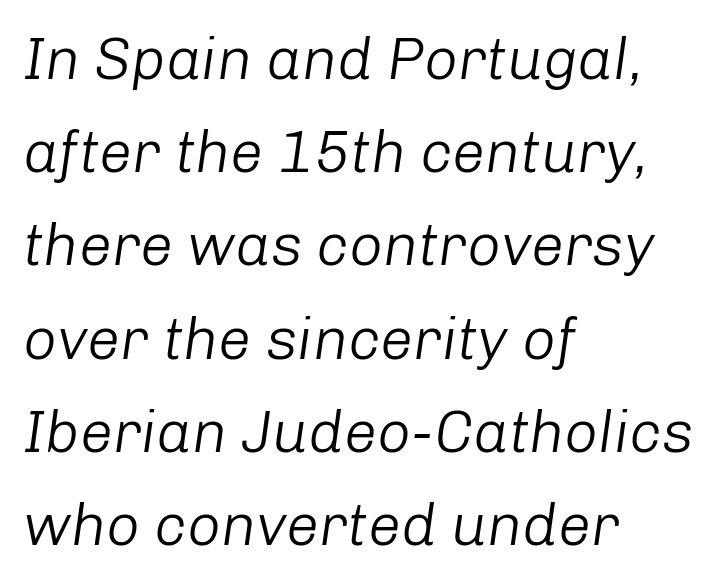
The image shows 59 px light type, italic (leaning right); set left-aligned, normal line spacing (1.58x), normal letter spacing, not underlined; low stroke contrast and a medium x-height.
